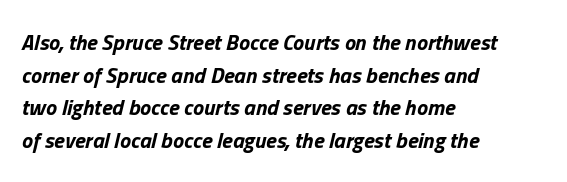
The face used here has the dense, thick strokes of a bold. Default kerning and tracking; the words read as compact shapes. The whole block is typeset with a tilt. The block of text has a typical density, with ordinary space between rows.
